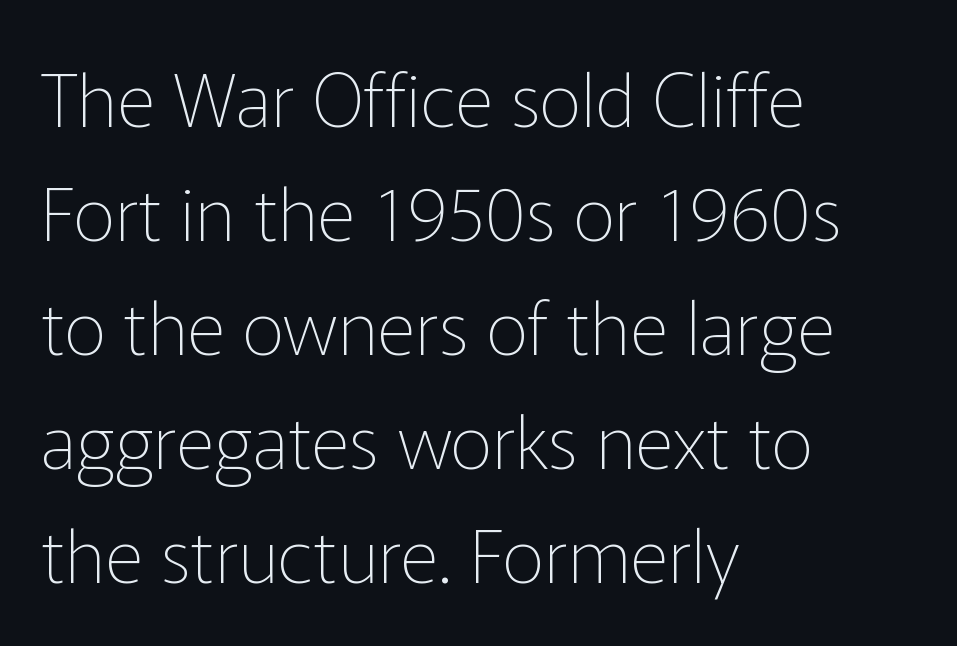
Underline: absent. Is there much room between lines? A standard amount, neither cramped nor airy. Character widths vary here, with narrow letters taking less room than wide ones. The letters sit at their default tracking, neither squeezed nor spread. Tall strokes in this sample are plumb rather than angled.
